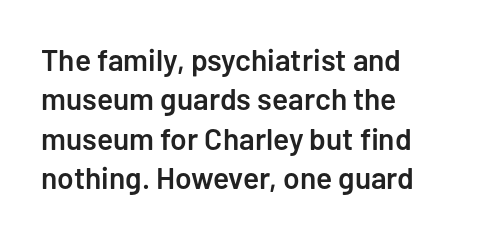
The letterforms sit shoulder to shoulder at normal distance. Teacher's note: observe the even left margin — that is flush-left alignment. Spacing verdict: proportional, widths tailored to each character. Are there feet on the stems? There aren't — it's a sans. The lettering stays uniformly vertical, giving the passage a roman look.
